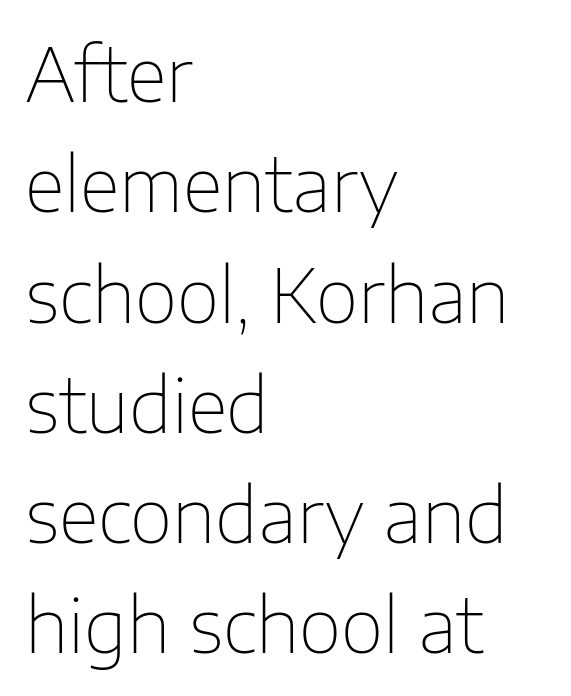
The image shows 74 px thin sans-serif type, upright; set left-aligned, normal line spacing (1.49x), normal letter spacing, not underlined; low stroke contrast and a medium x-height.
